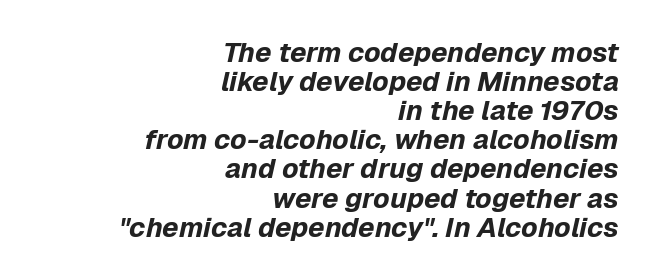
Q: Is the text bold? A: Yes.
Q: Is the text italic (slanted)? A: Yes, it leans right by about 12 degrees.
Q: Is the text underlined? A: No.
Q: How is the paragraph aligned? A: Right-aligned.
Q: Is the spacing between letters normal or unusually wide? A: Normal.
Q: Is the spacing between lines tight, normal or loose? A: Tight.
Q: Width (condensed, normal, or wide)? A: Normal.
Q: Stroke contrast? A: Low.
Q: x-height? A: Medium.
Q: Monospaced? A: No.
